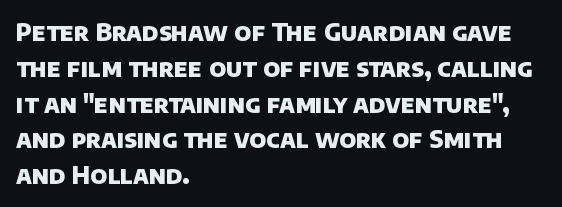
{"bold": "yes", "underline": "no", "align": "left", "line_spacing": "normal", "line_spacing_ratio": 1.49, "letter_spacing": "normal", "letter_spacing_em": 0.0, "glyph_px": 24}
